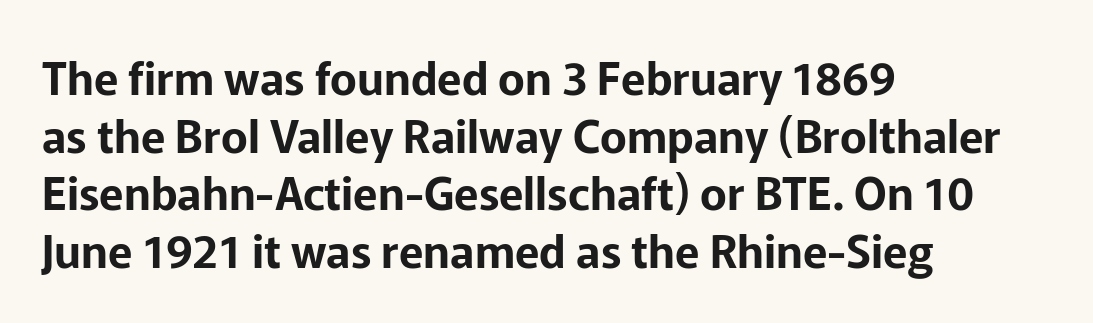
Does the lettering tilt? It doesn't — this is upright. The lines sit at an ordinary, default distance from one another. The typeface chosen for these lines omits serifs. The passage shown is typed in a proportional face where columns would drift.
